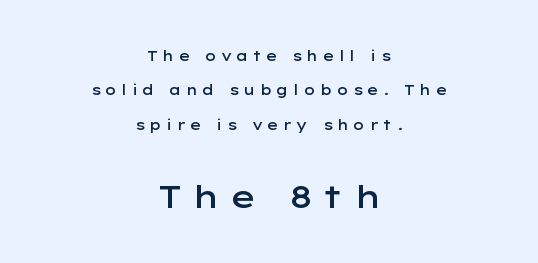
{"serif": "no", "italic": "no", "bold": "semi", "weight": "semibold", "width": "wide", "stroke_contrast": "low", "x_height": "medium", "monospaced": "no", "underline": "no", "align": "center", "line_spacing": "loose", "line_spacing_ratio": 2.46, "letter_spacing": "wide", "letter_spacing_em": 0.29, "larger_block": "second", "size_ratio": 2.29, "glyph_px": 32}
